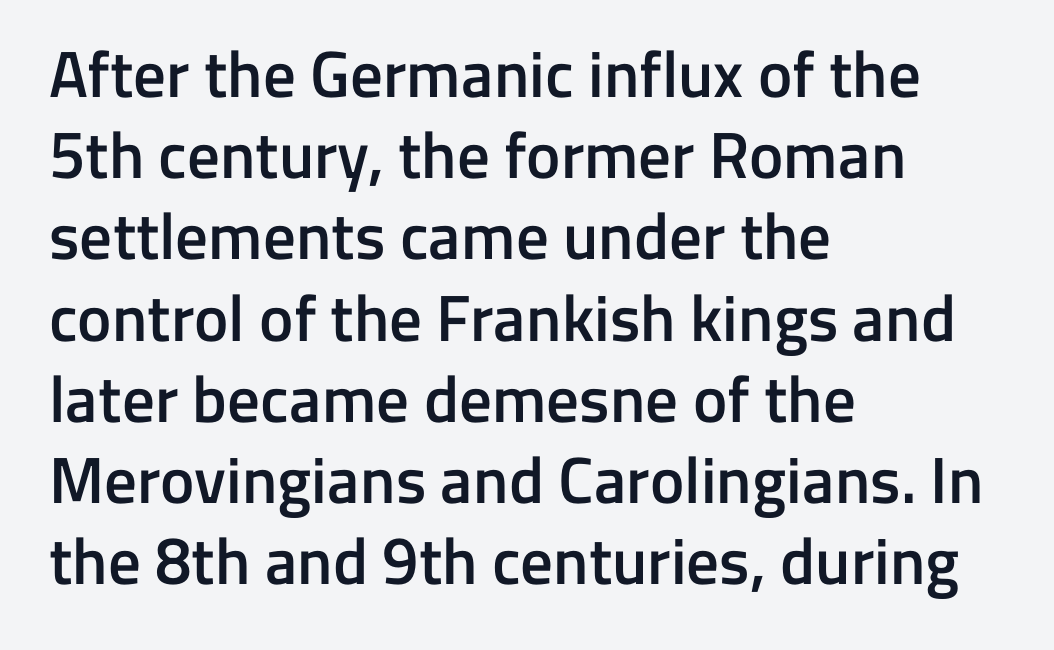
One-word summary of the alignment: left. The letters sit at their default tracking, neither squeezed nor spread. I'd call this a sans setting — the letters go barefoot. Whoever set this chose a conventional vertical rhythm. Bold? Not quite — semibold, heavier than regular but stopping short. Characters remain perfectly vertical along every line.
